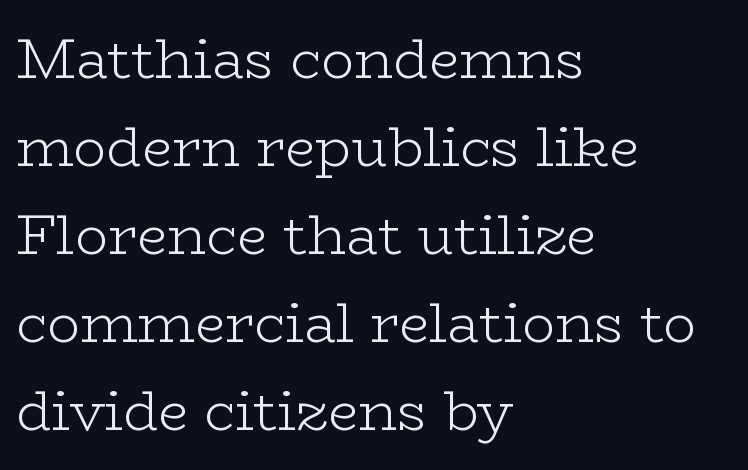
{"serif": "yes", "italic": "no", "bold": "no", "weight": "light", "width": "wide", "stroke_contrast": "low", "x_height": "medium", "monospaced": "no", "underline": "no", "align": "left", "line_spacing": "normal", "line_spacing_ratio": 1.6, "letter_spacing": "normal", "letter_spacing_em": 0.0, "glyph_px": 55}
